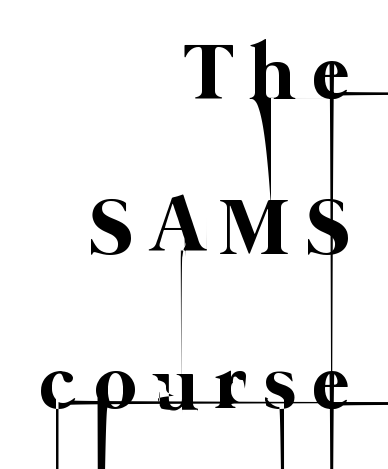
Q: Is the text bold? A: No.
Q: Is the text underlined? A: No.
Q: How is the paragraph aligned? A: Right-aligned.
Q: Is the spacing between letters normal or unusually wide? A: Unusually wide.
Q: Is the spacing between lines tight, normal or loose? A: Loose.
Q: Width (condensed, normal, or wide)? A: Normal.
Q: Stroke contrast? A: Low.
Q: x-height? A: Medium.
Q: Monospaced? A: No.
